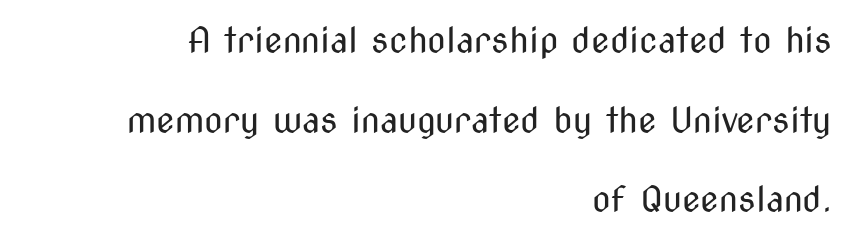
Unlike italic type, these characters show no tilt at all. Grotesque or geometric, the face here clearly has no serifs. Anything drawn beneath the words? Only blank space. Each stroke keeps to a modest, everyday thickness or less. The passage shown is typed in a proportional face where columns would drift. Vertical spacing — loose.
